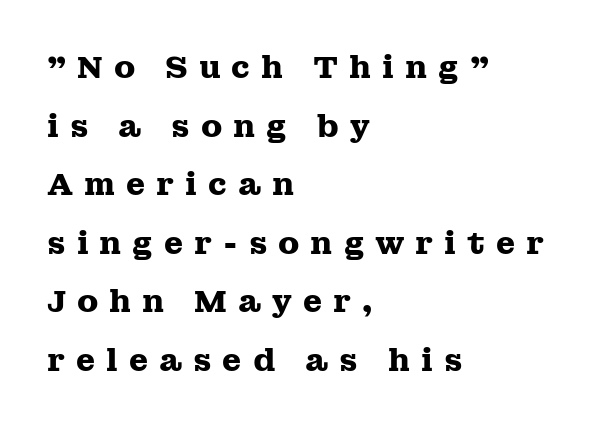
{"serif": "yes", "italic": "no", "bold": "yes", "weight": "heavy", "width": "wide", "stroke_contrast": "medium", "x_height": "medium", "monospaced": "no", "underline": "no", "align": "left", "line_spacing_ratio": 1.89, "letter_spacing": "wide", "letter_spacing_em": 0.35, "glyph_px": 31}
